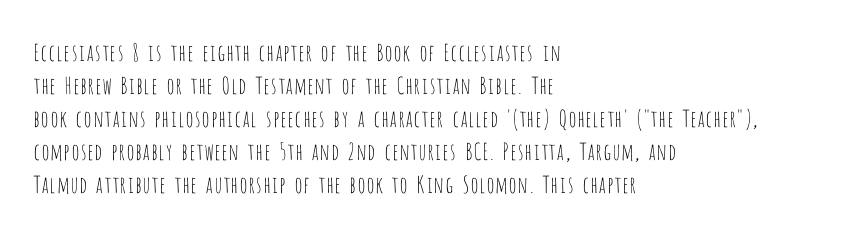
Q: Is the text bold? A: No.
Q: Is the text italic (slanted)? A: No, it is upright.
Q: Is the text underlined? A: No.
Q: How is the paragraph aligned? A: Left-aligned.
Q: Is the spacing between letters normal or unusually wide? A: Normal.
Q: Is the spacing between lines tight, normal or loose? A: Normal.
